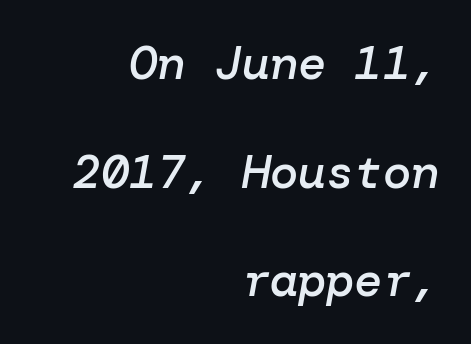
The image shows 47 px semibold type, italic (leaning right); set right-aligned, loose line spacing (2.31x), normal letter spacing, not underlined; low stroke contrast and a medium x-height.
